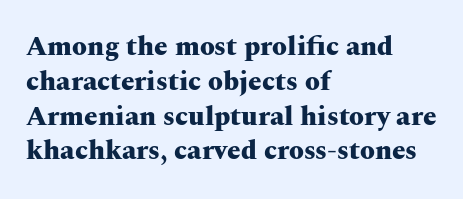
Q: Is the text bold? A: Yes.
Q: Is the text italic (slanted)? A: No, it is upright.
Q: Is the text underlined? A: No.
Q: How is the paragraph aligned? A: Left-aligned.
Q: Is the spacing between letters normal or unusually wide? A: Normal.
Q: Is the spacing between lines tight, normal or loose? A: Normal.
